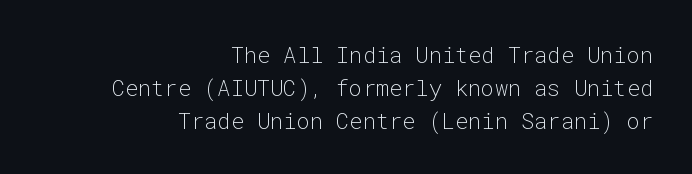
{"italic": "no", "bold": "no", "underline": "no", "align": "right", "line_spacing": "normal", "line_spacing_ratio": 1.5, "letter_spacing": "normal", "letter_spacing_em": 0.0, "glyph_px": 22}
